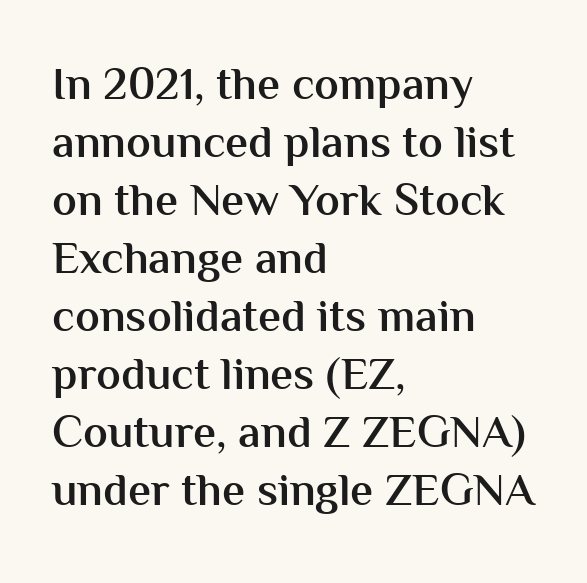
A clean baseline with only descenders dipping below it. Each line starts at the same left margin while the right side varies. The space between consecutive lines is moderate. A typesetter would call this proportional, since set widths differ per character.
